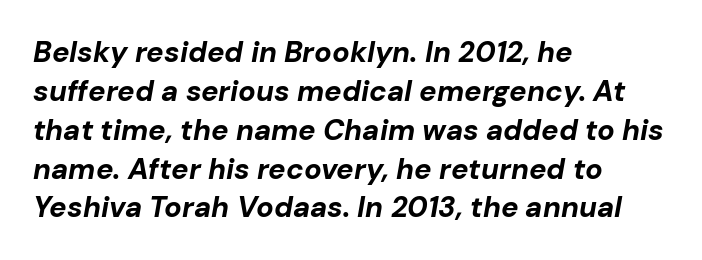
{"italic": "yes", "lean": "right", "slant_degrees": 10, "bold": "yes", "weight": "bold", "width": "normal", "stroke_contrast": "low", "x_height": "medium", "monospaced": "no", "underline": "no", "align": "left", "line_spacing": "normal", "line_spacing_ratio": 1.34, "letter_spacing": "normal", "letter_spacing_em": 0.0, "glyph_px": 29}
